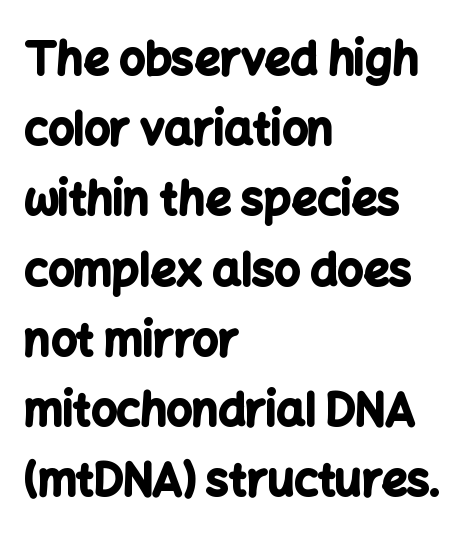
Rows of type keep a routine distance in the vertical direction. Vertical strokes here are truly vertical. Spacing between characters is what you'd get straight out of the box. Is the block centered? No — it sits flush against the left margin. Proportional: the letters do not fall into vertical columns. A sans-serif font was chosen for this passage.
